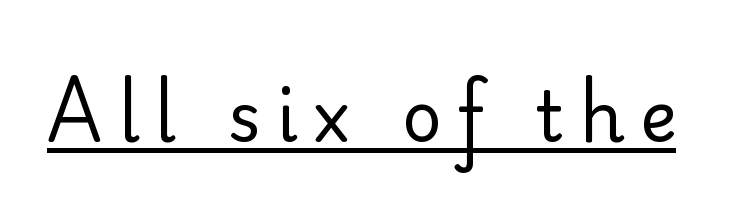
Letter spacing: wide. The font is comparable to plain body text, perhaps lighter. The passage shown is typed in a proportional face where columns would drift. The text was rendered using a seriffed face with decorative stroke endings.
